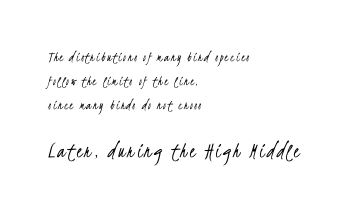
Letters rest on an invisible, unmarked baseline. Weight: in the light-to-regular range. Regarding leading, the lines here are spaced in the standard way. Is the block centered? No — it sits flush against the left margin. The later block is typeset at a bigger size than the earlier block.
